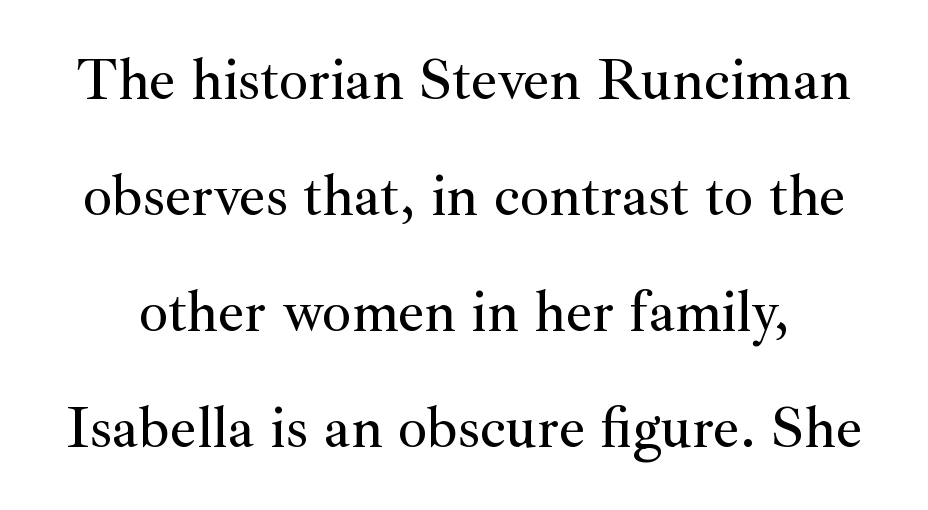
The image shows 58 px serif type, upright; set loose line spacing (2.0x), normal letter spacing, not underlined; medium stroke contrast and a small x-height.
